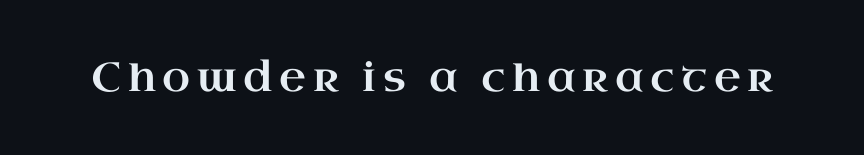
The image shows 41 px wide serif type, upright; set not underlined; high stroke contrast and a small x-height.
